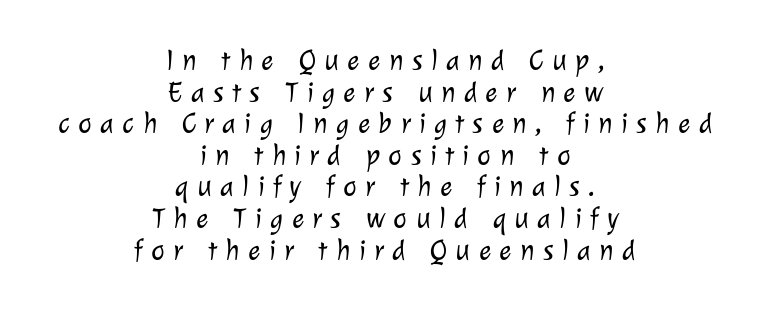
These lines are rendered in a variable-pitch font. How would I describe the line gaps? Narrow and economical. This sample uses a sans-serif face. The tracking reads as deliberately expanded to a designer's eye. The strokes carry an ordinary text weight at most. Typeset on center — no edge is straight.
